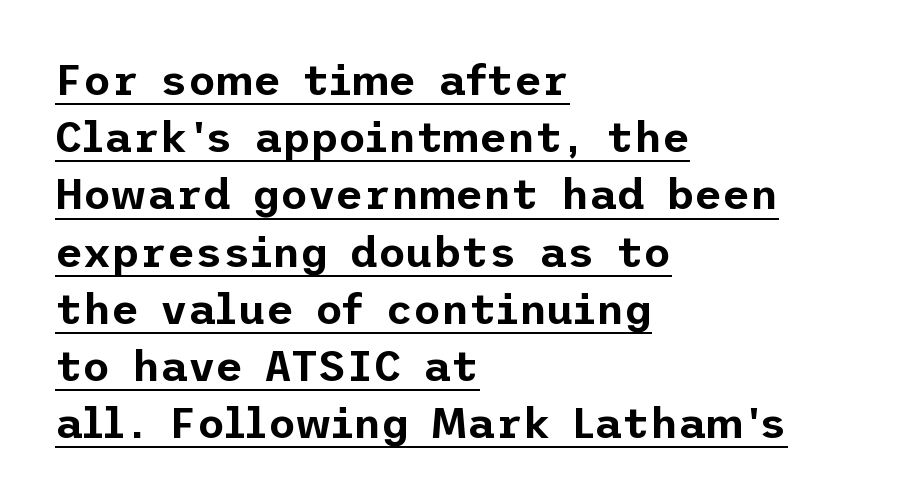
Somebody hit Ctrl+U on this one — the words are underlined. The face used here is rendered with its standard letterfit. Baseline-to-baseline distance is the conventional proportion of letter height. One-word summary of the alignment: left.
